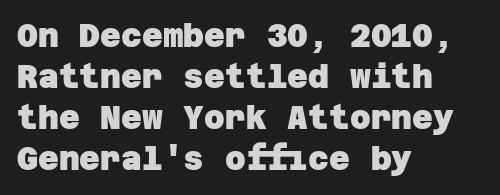
Q: Is the text bold? A: Yes.
Q: Is the typeface a serif or a sans-serif typeface? A: Sans-serif.
Q: Is the text underlined? A: No.
Q: How is the paragraph aligned? A: Left-aligned.
Q: Is the spacing between letters normal or unusually wide? A: Normal.
Q: Is the spacing between lines tight, normal or loose? A: Normal.
Q: Width (condensed, normal, or wide)? A: Normal.
Q: Stroke contrast? A: Low.
Q: x-height? A: Large.
